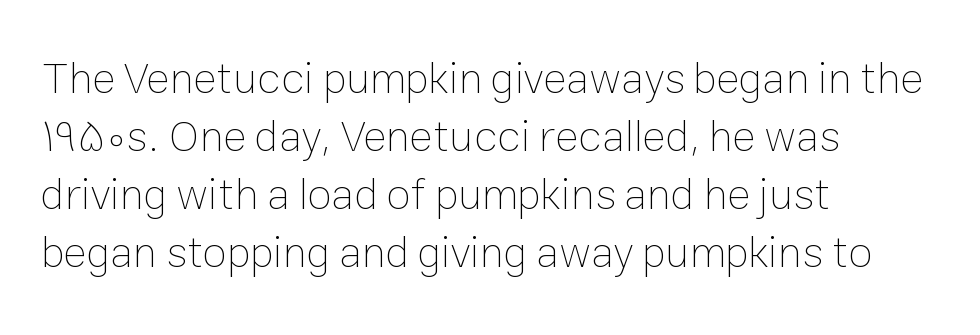
Varying glyph widths throughout — classic text-font behaviour. The strokes are not fattened; the text isn't bold. Honestly, there is no underline to notice here at all. No italicization has been applied; the sample stays upright.
